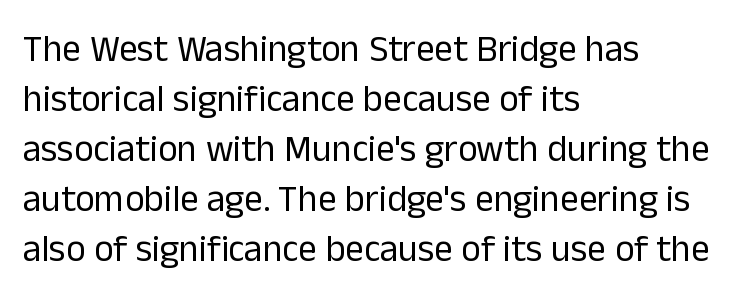
Q: Is the text bold? A: No.
Q: Is the text italic (slanted)? A: No, it is upright.
Q: Is the typeface a serif or a sans-serif typeface? A: Sans-serif.
Q: Is the text underlined? A: No.
Q: How is the paragraph aligned? A: Left-aligned.
Q: Is the spacing between letters normal or unusually wide? A: Normal.
Q: Is the spacing between lines tight, normal or loose? A: Normal.
Q: Width (condensed, normal, or wide)? A: Normal.
Q: Stroke contrast? A: Low.
Q: x-height? A: Medium.
Q: Monospaced? A: No.
